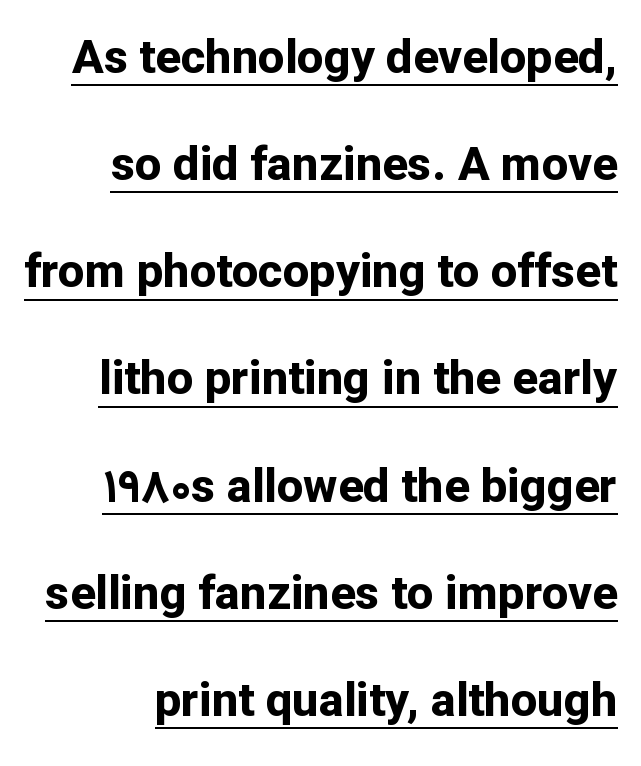
The image shows 47 px bold sans-serif type, upright; set loose line spacing (2.28x), normal letter spacing, underlined; low stroke contrast and a medium x-height.
